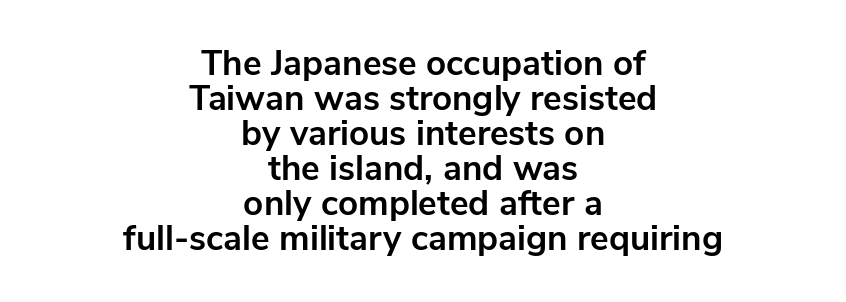
The leading is snug, giving the passage a crowded texture. Upright lettering throughout. Each letter's strokes conclude bluntly, with no projecting serifs. Here the glyphs are tracked normally, forming tight word shapes. I'd describe the lettering as bold — thick and assertive. This sample has the flowing, uneven cadence of proportional lettering.
